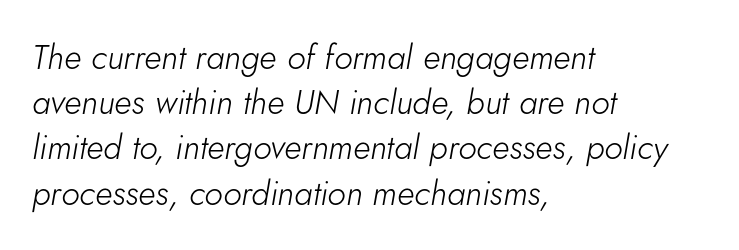
{"italic": "yes", "lean": "right", "slant_degrees": 5, "bold": "no", "weight": "light", "width": "normal", "stroke_contrast": "low", "x_height": "small", "monospaced": "no", "underline": "no", "align": "left", "line_spacing": "normal", "line_spacing_ratio": 1.33, "letter_spacing": "normal", "letter_spacing_em": 0.0, "glyph_px": 34}
